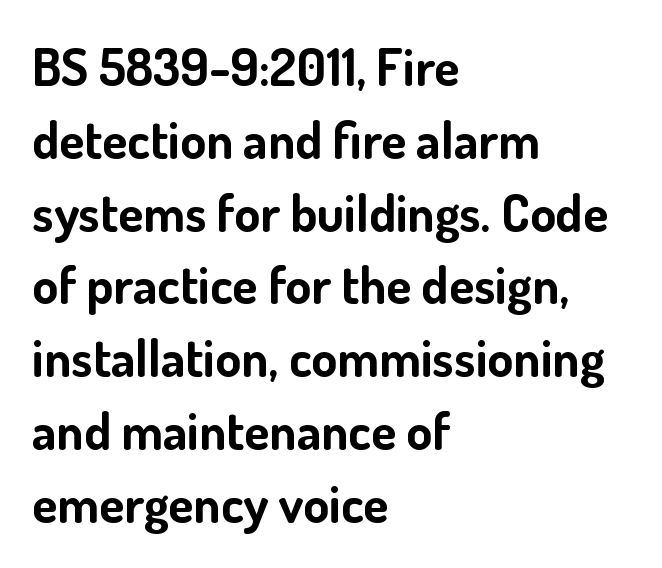
The image shows 52 px bold sans-serif type, upright; set left-aligned, normal line spacing (1.4x), normal letter spacing, not underlined; low stroke contrast and a small x-height.
